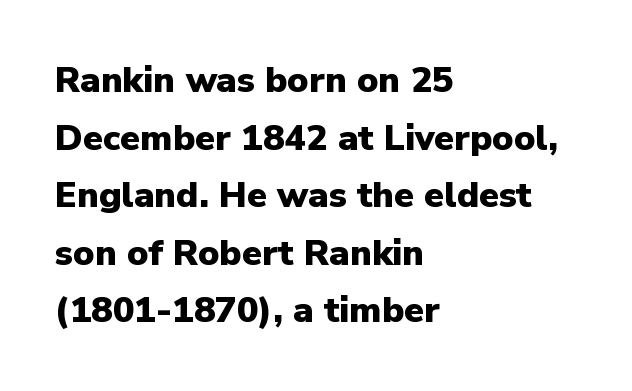
Q: Is the text bold? A: Yes.
Q: Is the text italic (slanted)? A: No, it is upright.
Q: Is the typeface a serif or a sans-serif typeface? A: Sans-serif.
Q: Is the text underlined? A: No.
Q: How is the paragraph aligned? A: Left-aligned.
Q: Is the spacing between letters normal or unusually wide? A: Normal.
Q: Is the spacing between lines tight, normal or loose? A: Normal.
Q: Width (condensed, normal, or wide)? A: Normal.
Q: Stroke contrast? A: Low.
Q: x-height? A: Medium.
Q: Monospaced? A: No.
